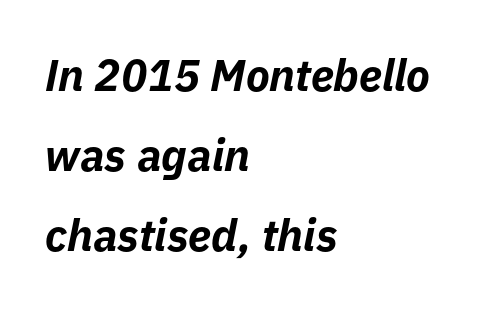
The face used here is proportionally spaced, like ordinary book or web type. Letters rest on an invisible, unmarked baseline. Nothing unusual about the tracking: characters are spaced as the font intends. This sample uses an oblique cut, with every glyph tilted off the vertical. Each line starts at the same left margin while the right side varies.
